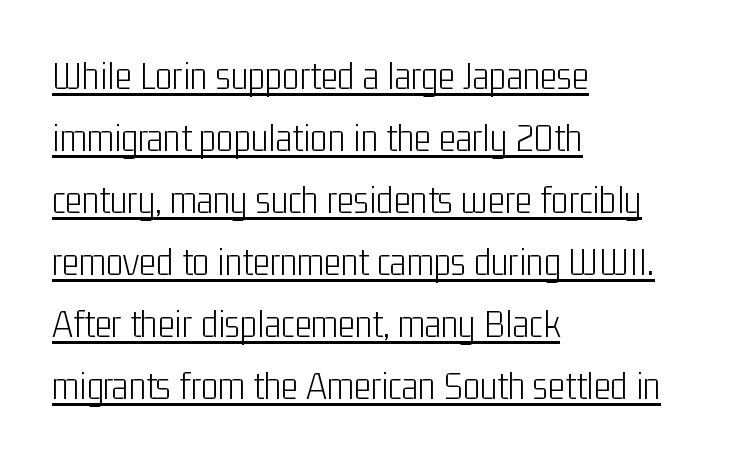
The image shows 41 px light, condensed sans-serif type, upright; set left-aligned, normal line spacing (1.51x), normal letter spacing, underlined; low stroke contrast and a medium x-height.
